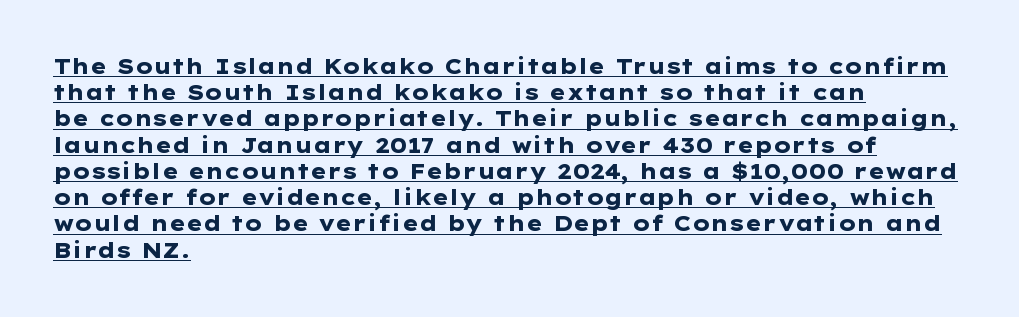
{"italic": "no", "bold": "yes", "underline": "yes", "align": "left", "line_spacing": "normal", "line_spacing_ratio": 1.25, "letter_spacing": "normal", "letter_spacing_em": 0.0, "glyph_px": 21}
